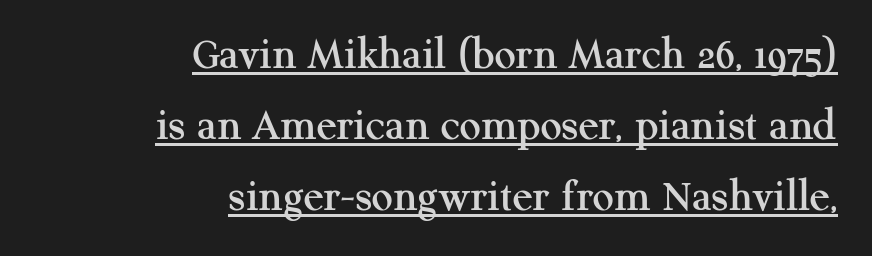
The image shows 47 px serif type, upright; set right-aligned, normal line spacing (1.51x), normal letter spacing, underlined; medium stroke contrast and a medium x-height.
